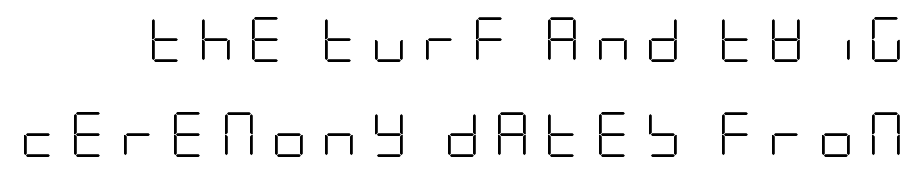
It's the straight-up-and-down kind of type. You could only call the tracking loose — the letters float apart. Leading is clearly above the norm, producing a sparse column. Bold? No — there's no thickening of the strokes.
